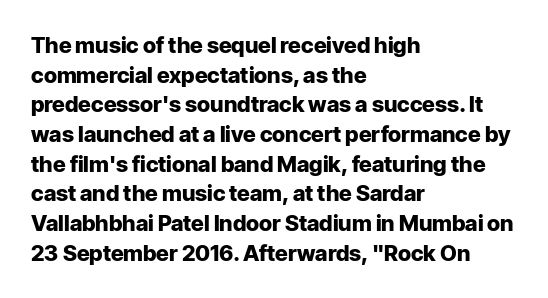
{"italic": "no", "bold": "yes", "underline": "no", "align": "left", "line_spacing": "normal", "line_spacing_ratio": 1.35, "letter_spacing": "normal", "letter_spacing_em": 0.0, "glyph_px": 22}
